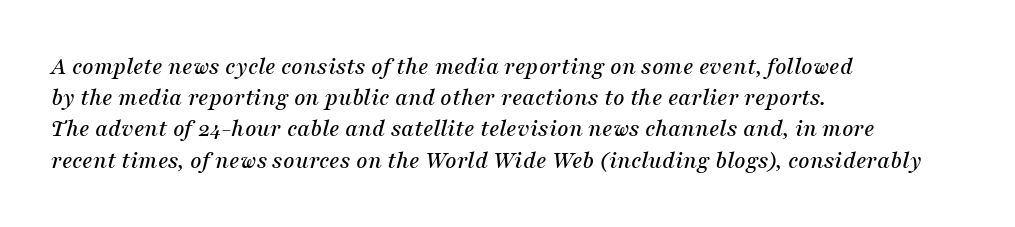
When letters slant like this, we call the style italic. The area under the type is left untouched. Typeset ragged right — the left edge is the straight one. The type is set solid horizontally, with unmodified tracking.
